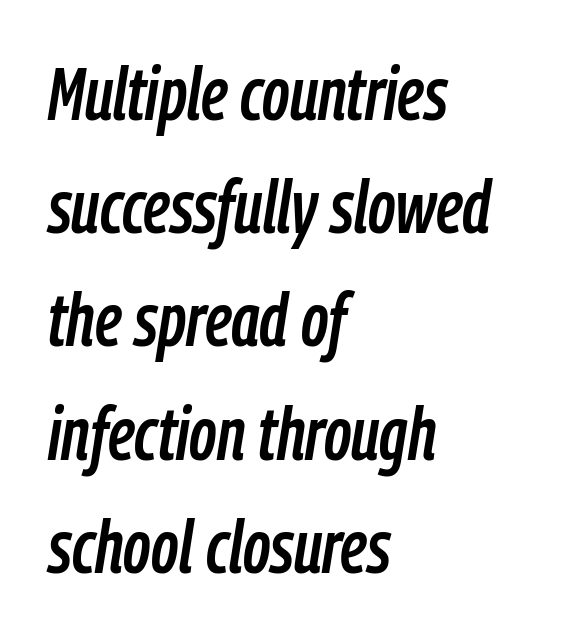
The image shows 74 px condensed type, italic (leaning right); set left-aligned, normal line spacing (1.53x), normal letter spacing, not underlined; low stroke contrast and a medium x-height.
